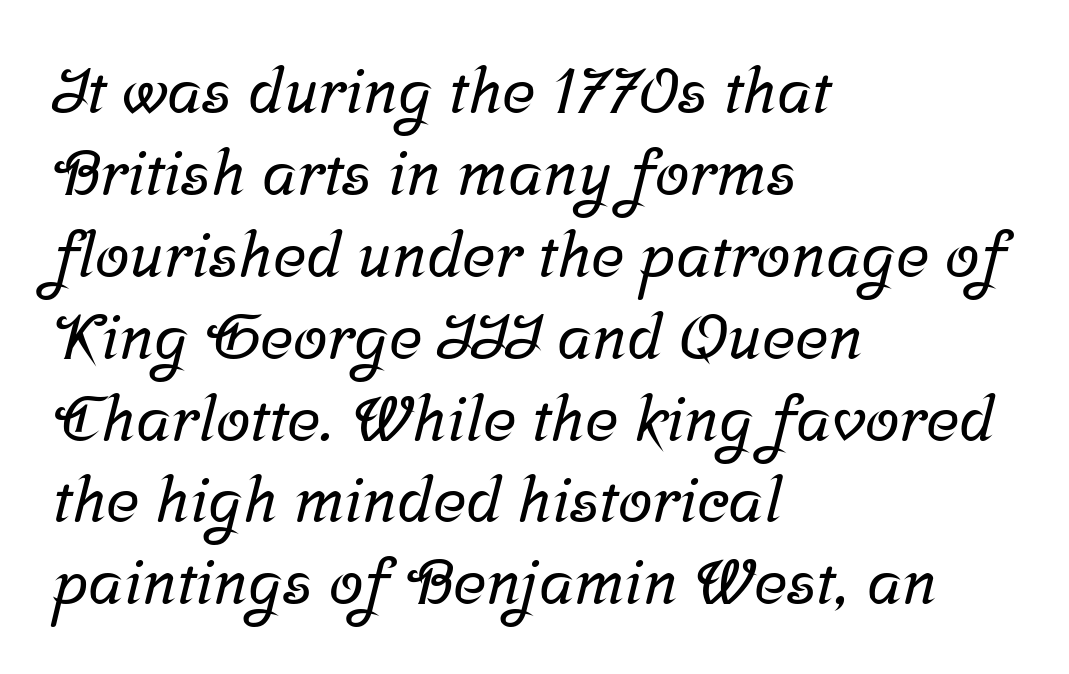
{"width": "normal", "stroke_contrast": "low", "x_height": "medium", "monospaced": "no", "underline": "no", "align": "left", "line_spacing": "normal", "line_spacing_ratio": 1.3, "letter_spacing": "normal", "letter_spacing_em": 0.0, "glyph_px": 63}
